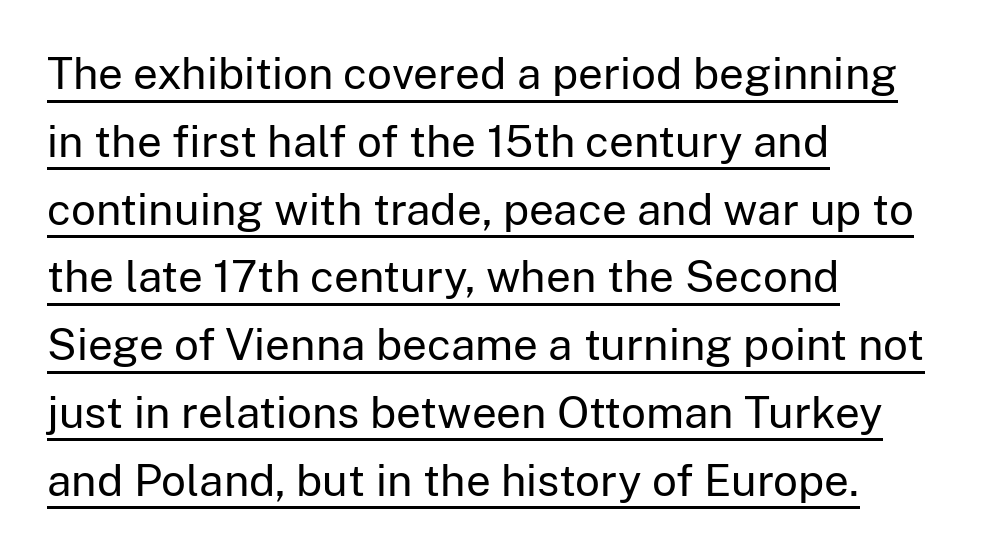
This is not heavy type; no bold has been used. The passage shown stacks its lines at a standard gap. Tracking here is standard; glyphs follow each other at the usual distance. The typography opts for an upright posture over an oblique one. Left-aligned paragraph, ragged on the right.
